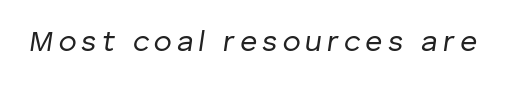
{"italic": "yes", "lean": "right", "slant_degrees": 8, "bold": "no", "weight": "regular", "width": "normal", "stroke_contrast": "low", "x_height": "medium", "monospaced": "no", "underline": "no", "glyph_px": 30}
